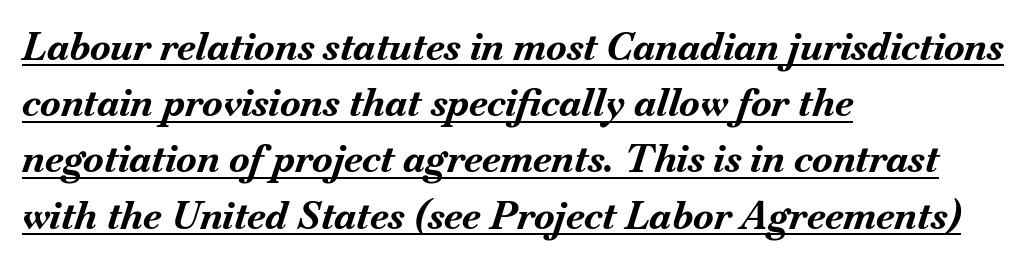
Q: Is the text bold? A: Yes.
Q: Is the text italic (slanted)? A: Yes, it leans right by about 18 degrees.
Q: Is the text underlined? A: Yes.
Q: How is the paragraph aligned? A: Left-aligned.
Q: Is the spacing between letters normal or unusually wide? A: Normal.
Q: Is the spacing between lines tight, normal or loose? A: Normal.
Q: Width (condensed, normal, or wide)? A: Normal.
Q: Stroke contrast? A: Medium.
Q: x-height? A: Small.
Q: Monospaced? A: No.
